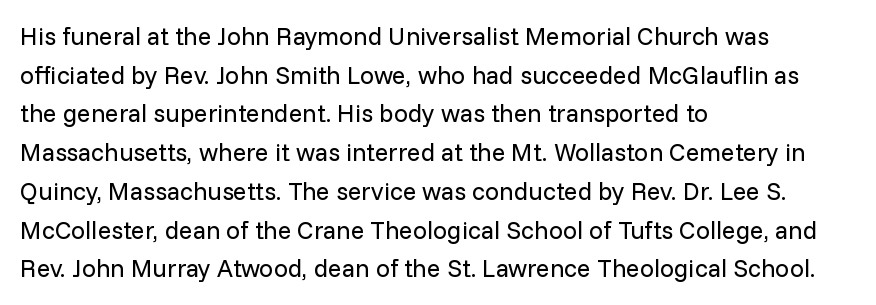
Notice how descenders clear the ascenders below comfortably — that's standard leading. Posture: vertical. Letter spacing: default. This rendering uses left alignment, leaving the right contour irregular.
